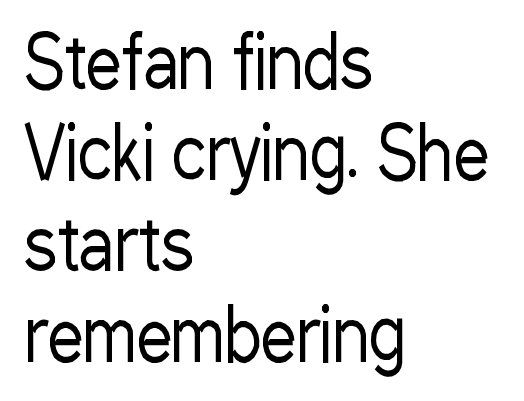
Q: Is the text bold? A: No.
Q: Is the text italic (slanted)? A: No, it is upright.
Q: Is the typeface a serif or a sans-serif typeface? A: Sans-serif.
Q: Is the text underlined? A: No.
Q: How is the paragraph aligned? A: Left-aligned.
Q: Is the spacing between letters normal or unusually wide? A: Normal.
Q: Is the spacing between lines tight, normal or loose? A: Normal.
Q: Width (condensed, normal, or wide)? A: Condensed.
Q: Stroke contrast? A: Low.
Q: x-height? A: Medium.
Q: Monospaced? A: No.
